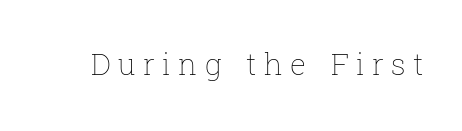
{"italic": "no", "bold": "no", "weight": "thin", "width": "normal", "stroke_contrast": "low", "x_height": "medium", "monospaced": "no", "underline": "no", "letter_spacing": "wide", "letter_spacing_em": 0.24, "glyph_px": 30}
